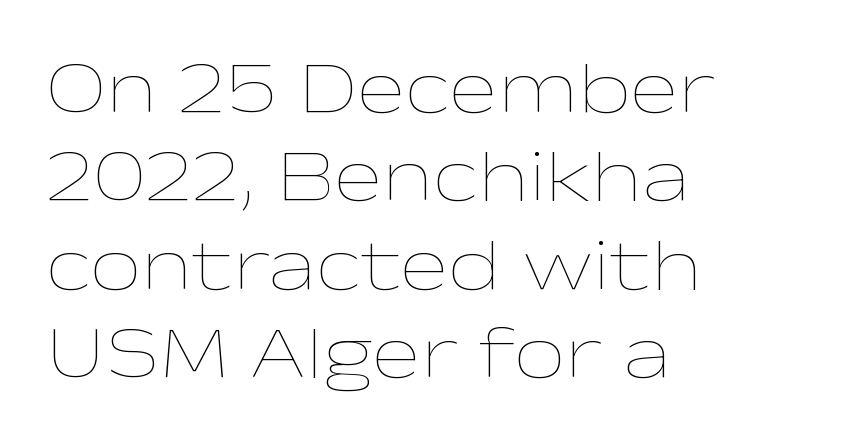
Q: Is the text bold? A: No.
Q: Is the text italic (slanted)? A: No, it is upright.
Q: Is the text underlined? A: No.
Q: How is the paragraph aligned? A: Left-aligned.
Q: Is the spacing between letters normal or unusually wide? A: Normal.
Q: Width (condensed, normal, or wide)? A: Wide.
Q: Stroke contrast? A: Low.
Q: x-height? A: Medium.
Q: Monospaced? A: No.
